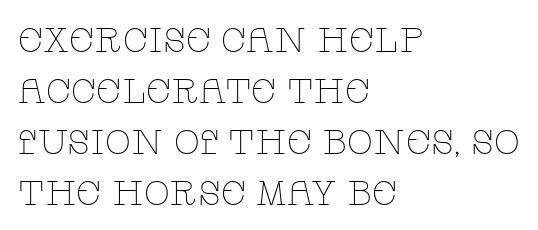
To sum up the face: it has serifs. The paragraph has a hard left edge and a soft right edge. Spacing verdict: proportional, widths tailored to each character. The glyphs are unaccompanied by any horizontal stroke below them.
